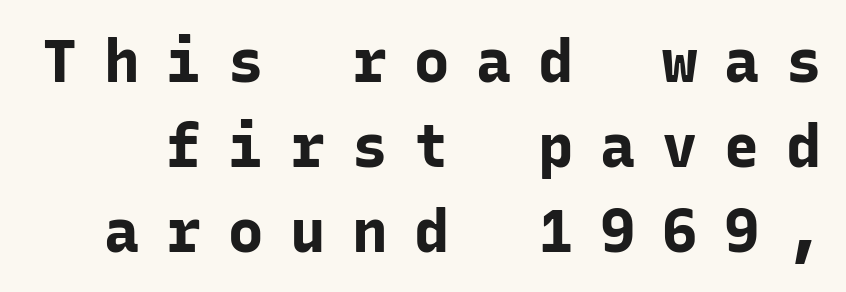
The image shows 59 px bold sans-serif type, upright, monospaced; set normal line spacing (1.44x), unusually wide letter spacing (+0.45 em), not underlined; low stroke contrast and a medium x-height.
